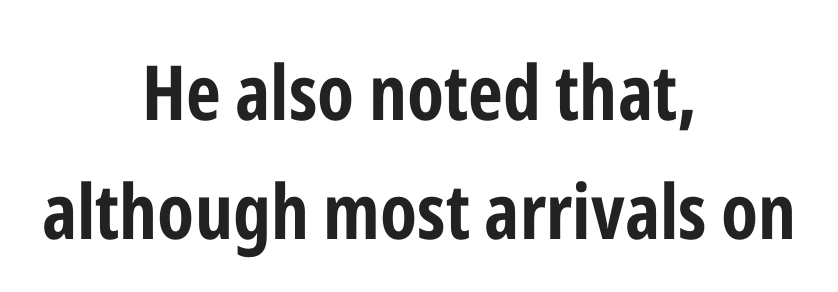
Descender tails drop into unmarked territory. Is this a fixed-width face? No — the glyphs have proportional, varying widths. Does the lettering tilt? It doesn't — this is upright. One-word summary of the alignment: center. The vertical gap from one line to the next is medium. The rendering uses a bold face; every stroke is thick and dark.
